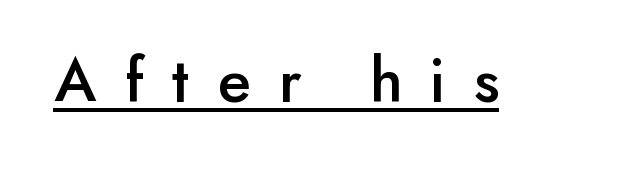
The face used here appears with an underline applied. It's the straight-up-and-down kind of type. What kind of face is this? One without serifs — a sans. Someone cranked the tracking dial way up on this one. The passage shown is typed in a proportional face where columns would drift.
